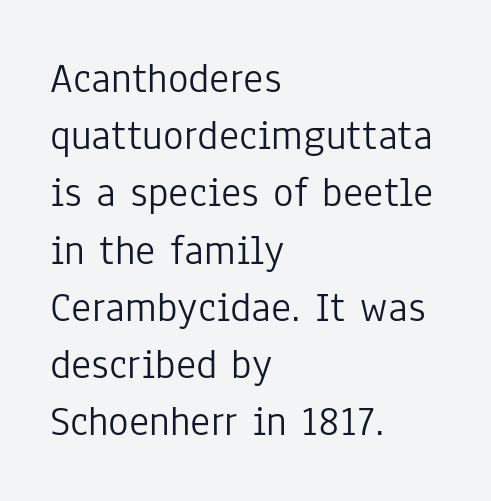
The image shows 43 px light, condensed sans-serif type, upright; set left-aligned, normal line spacing (1.33x), normal letter spacing, not underlined; low stroke contrast and a medium x-height.
